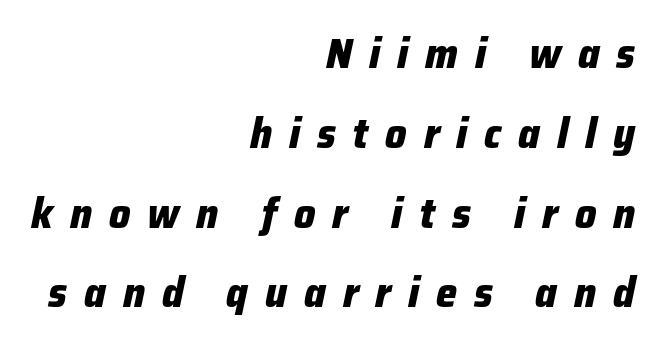
Leftover space on each line is placed entirely before the opening word. Caption: expanded tracking, letters set apart. The vertical gap from one line to the next is large. The letters advance in unequal steps, a hallmark of proportional type. Underlining? Definitely not there. Weight check: bold — yes, fully.
